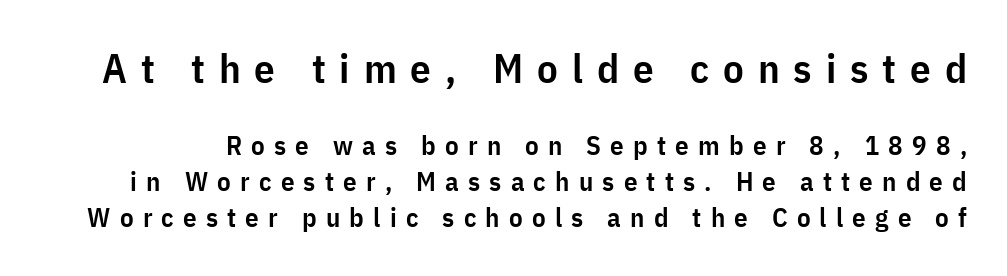
Q: Is the text bold? A: Semi-bold.
Q: Is the text italic (slanted)? A: No, it is upright.
Q: Is the typeface a serif or a sans-serif typeface? A: Sans-serif.
Q: Is the text underlined? A: No.
Q: Is the spacing between letters normal or unusually wide? A: Unusually wide.
Q: Is the spacing between lines tight, normal or loose? A: Normal.
Q: Which block of text is set in a larger size, the first (top) or the second (bottom)? A: The first (top) one.
Q: Width (condensed, normal, or wide)? A: Condensed.
Q: Stroke contrast? A: Low.
Q: x-height? A: Medium.
Q: Monospaced? A: No.
